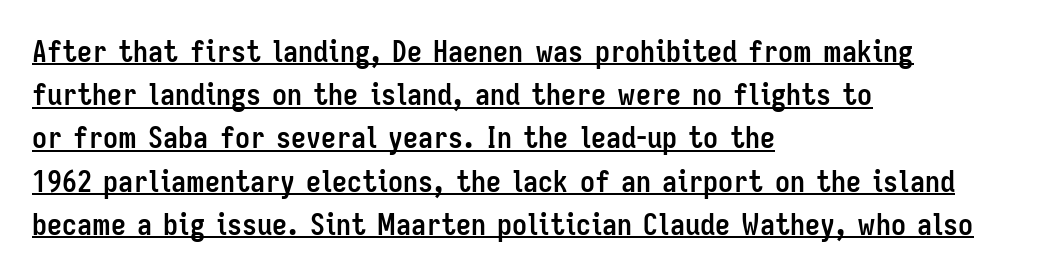
Do the letters lean? They stand straight. You can see a thin bar hugging the bottom of the glyphs. Each word holds together tightly as a unit, with standard inter-letter gaps. Reading down the block, your eye returns to a fixed left position each line.
